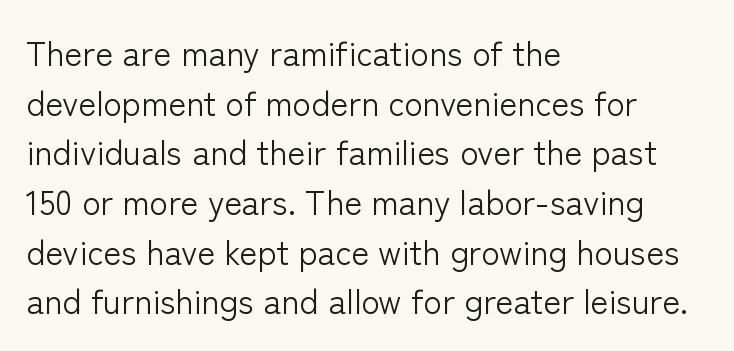
The image shows 34 px light sans-serif type, upright; set left-aligned, normal line spacing (1.46x), normal letter spacing, not underlined; low stroke contrast and a medium x-height.
